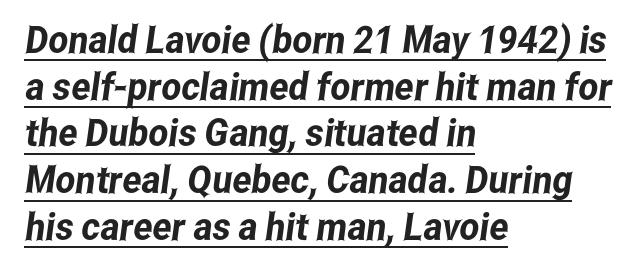
Q: Is the typeface a serif or a sans-serif typeface? A: Sans-serif.
Q: Is the text underlined? A: Yes.
Q: How is the paragraph aligned? A: Left-aligned.
Q: Is the spacing between letters normal or unusually wide? A: Normal.
Q: Width (condensed, normal, or wide)? A: Condensed.
Q: Stroke contrast? A: Low.
Q: x-height? A: Medium.
Q: Monospaced? A: No.
